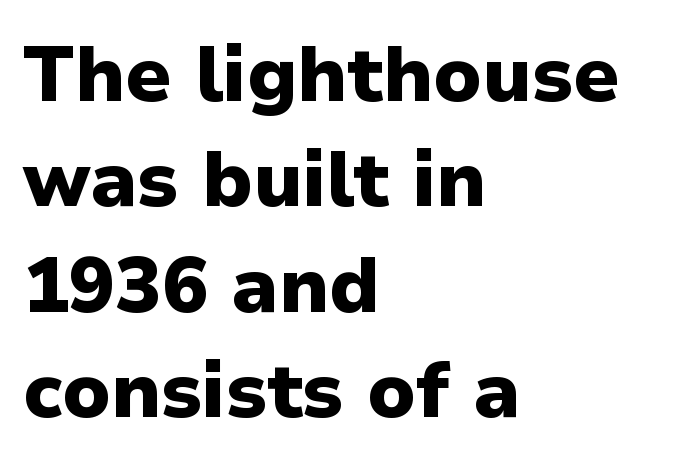
Regarding serifs, this sample does without them. In terms of letterspacing, this is plain default setting. Has an underline been added? It has not. How heavy is the stroke? Heavy — this is a bold.
